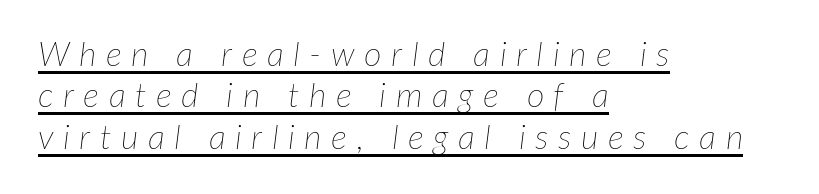
Q: Is the text bold? A: No.
Q: Is the text italic (slanted)? A: Yes, it leans right by about 7 degrees.
Q: Is the text underlined? A: Yes.
Q: How is the paragraph aligned? A: Left-aligned.
Q: Is the spacing between letters normal or unusually wide? A: Unusually wide.
Q: Width (condensed, normal, or wide)? A: Normal.
Q: Stroke contrast? A: Low.
Q: x-height? A: Medium.
Q: Monospaced? A: No.
